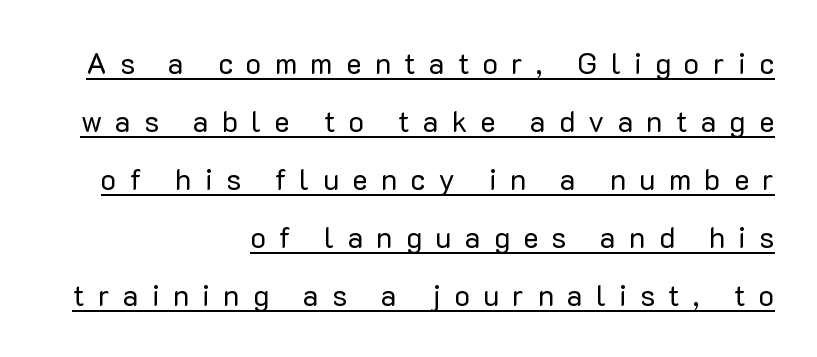
The image shows 29 px regular-weight sans-serif type, upright; set right-aligned, loose line spacing (2.0x), unusually wide letter spacing (+0.46 em), underlined; low stroke contrast and a medium x-height.
